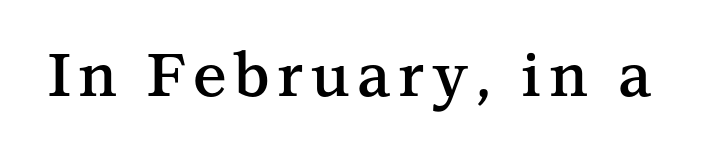
{"serif": "yes", "italic": "no", "bold": "semi", "weight": "semibold", "width": "normal", "stroke_contrast": "medium", "x_height": "medium", "monospaced": "no", "underline": "no", "glyph_px": 60}
